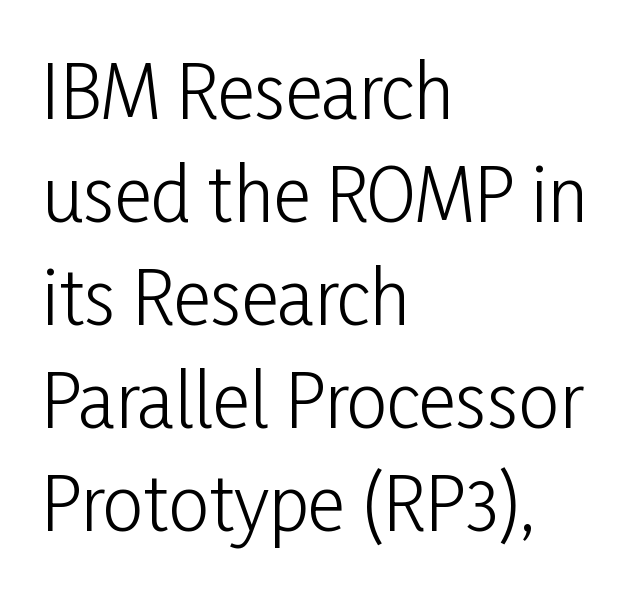
Q: Is the text bold? A: No.
Q: Is the text italic (slanted)? A: No, it is upright.
Q: Is the typeface a serif or a sans-serif typeface? A: Sans-serif.
Q: Is the text underlined? A: No.
Q: How is the paragraph aligned? A: Left-aligned.
Q: Is the spacing between letters normal or unusually wide? A: Normal.
Q: Is the spacing between lines tight, normal or loose? A: Normal.
Q: Width (condensed, normal, or wide)? A: Condensed.
Q: Stroke contrast? A: Low.
Q: x-height? A: Medium.
Q: Monospaced? A: No.
